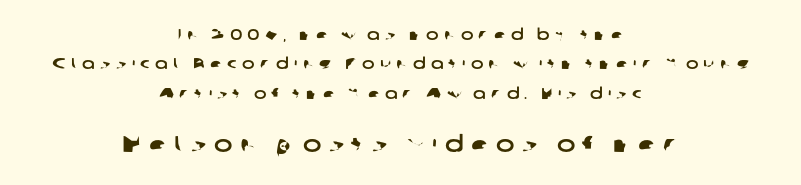
The image shows 22 px text type; set centered, loose line spacing (1.96x), unusually wide letter spacing (+0.36 em), not underlined; the second (bottom) block is 1.47x larger.
